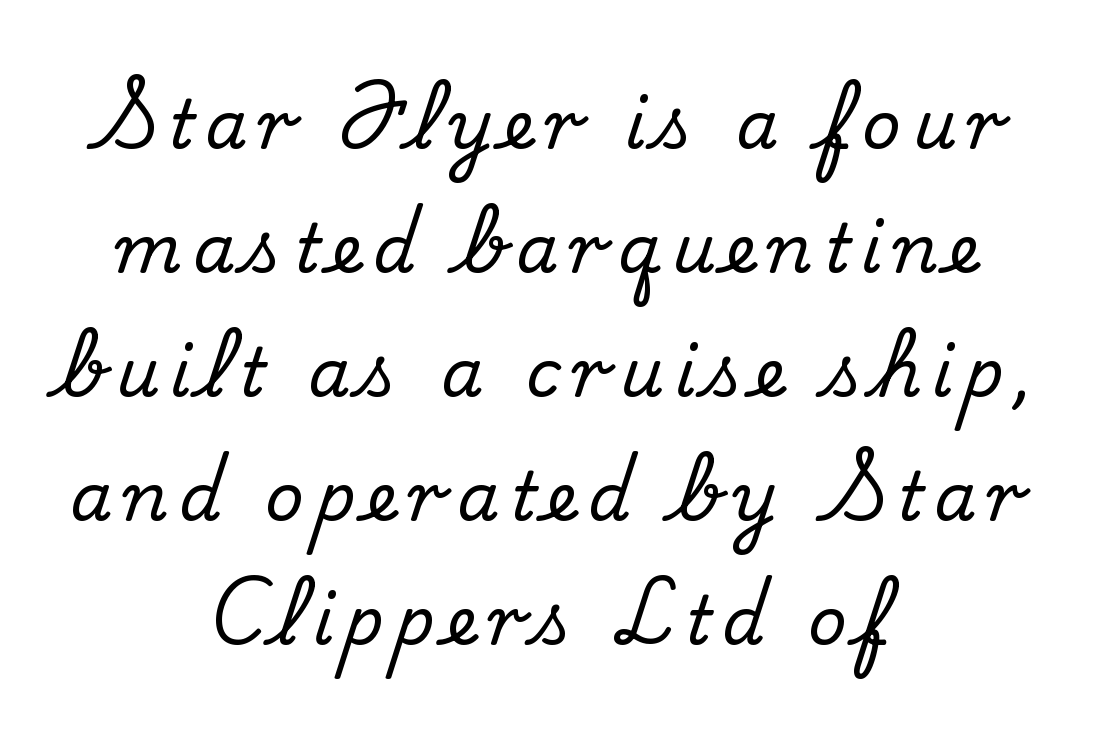
Q: Is the text italic (slanted)? A: Yes.
Q: Is the typeface a serif or a sans-serif typeface? A: Serif.
Q: Is the text underlined? A: No.
Q: How is the paragraph aligned? A: Centered.
Q: Width (condensed, normal, or wide)? A: Normal.
Q: Stroke contrast? A: Medium.
Q: x-height? A: Small.
Q: Monospaced? A: No.
